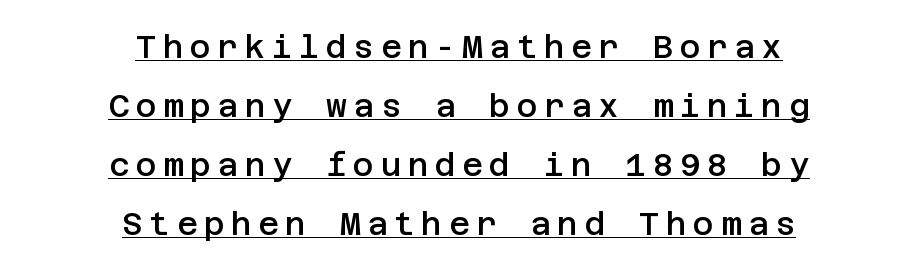
The image shows 32 px semibold sans-serif type, upright; set centered, line spacing 1.84x, unusually wide letter spacing (+0.2 em), underlined; low stroke contrast and a large x-height.
